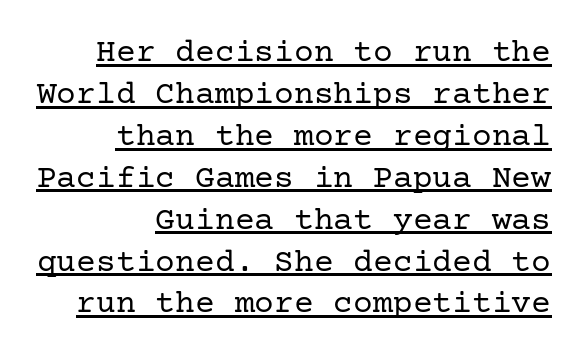
The image shows 33 px regular-weight serif type, upright; set right-aligned, normal line spacing (1.27x), normal letter spacing, underlined; low stroke contrast and a medium x-height.
